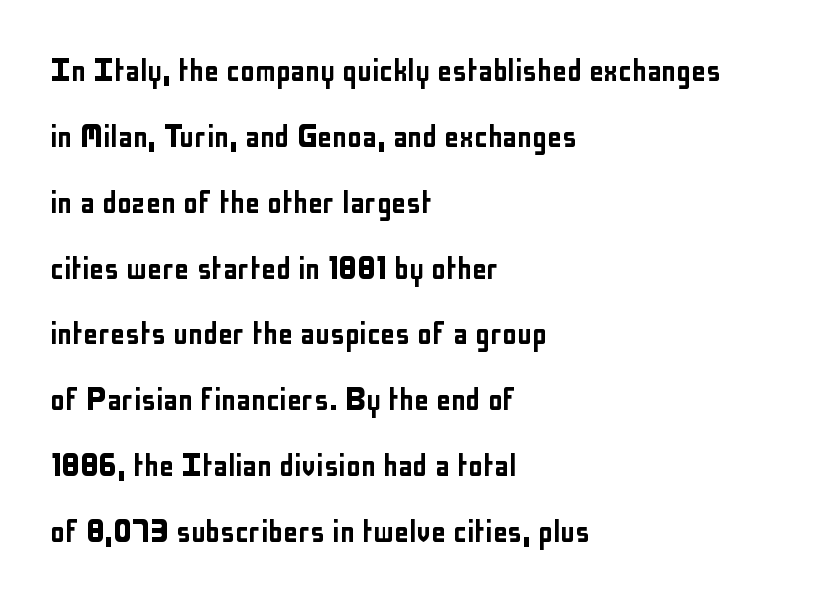
Q: Is the text italic (slanted)? A: No, it is upright.
Q: Is the typeface a serif or a sans-serif typeface? A: Sans-serif.
Q: Is the text underlined? A: No.
Q: How is the paragraph aligned? A: Left-aligned.
Q: Is the spacing between letters normal or unusually wide? A: Normal.
Q: Width (condensed, normal, or wide)? A: Condensed.
Q: Stroke contrast? A: Low.
Q: x-height? A: Medium.
Q: Monospaced? A: No.
